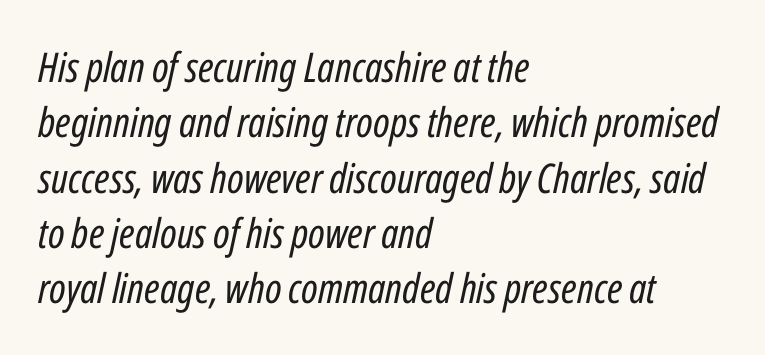
The image shows 41 px regular-weight, condensed type, italic (leaning right); set left-aligned, normal line spacing (1.35x), normal letter spacing, not underlined; low stroke contrast and a medium x-height.
